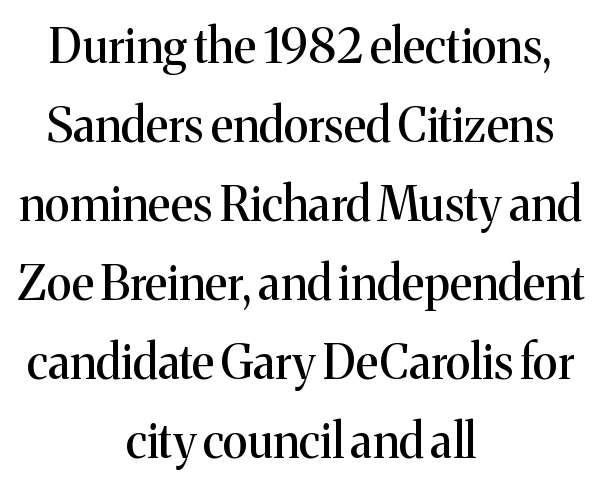
{"serif": "yes", "italic": "no", "width": "normal", "stroke_contrast": "medium", "x_height": "medium", "monospaced": "no", "underline": "no", "align": "center", "line_spacing": "normal", "line_spacing_ratio": 1.68, "letter_spacing": "normal", "letter_spacing_em": 0.0, "glyph_px": 47}
